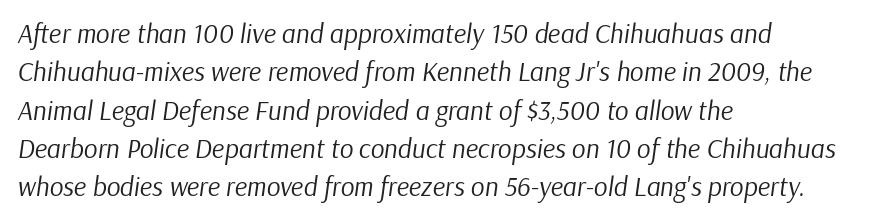
{"italic": "yes", "lean": "right", "slant_degrees": 9, "bold": "no", "underline": "no", "align": "left", "line_spacing": "normal", "line_spacing_ratio": 1.42, "letter_spacing": "normal", "letter_spacing_em": 0.0, "glyph_px": 27}
